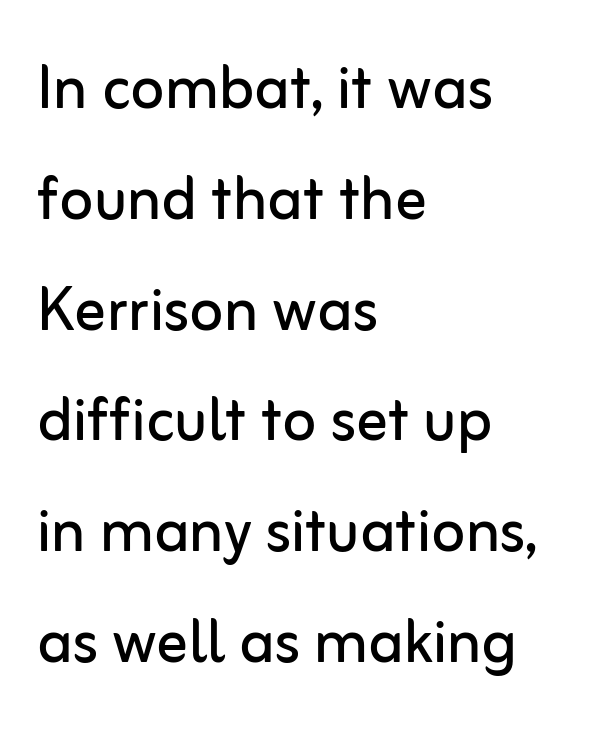
Q: Is the text bold? A: No.
Q: Is the text italic (slanted)? A: No, it is upright.
Q: Is the typeface a serif or a sans-serif typeface? A: Sans-serif.
Q: Is the text underlined? A: No.
Q: How is the paragraph aligned? A: Left-aligned.
Q: Is the spacing between letters normal or unusually wide? A: Normal.
Q: Is the spacing between lines tight, normal or loose? A: Normal.
Q: Width (condensed, normal, or wide)? A: Normal.
Q: Stroke contrast? A: Low.
Q: x-height? A: Medium.
Q: Monospaced? A: No.
